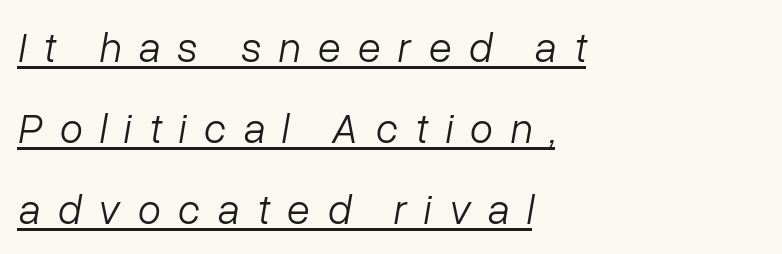
The image shows 42 px light type, italic (leaning right); set left-aligned, loose line spacing (1.93x), unusually wide letter spacing (+0.41 em), underlined; low stroke contrast and a medium x-height.
